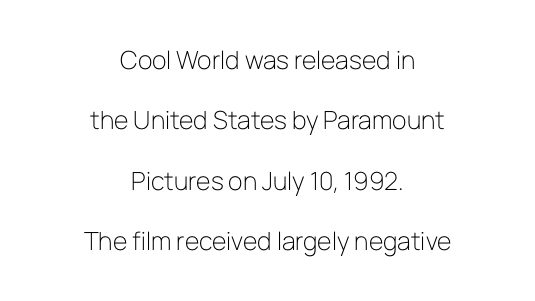
The image shows 25 px text type, upright; set centered, loose line spacing (2.42x), normal letter spacing, not underlined.
